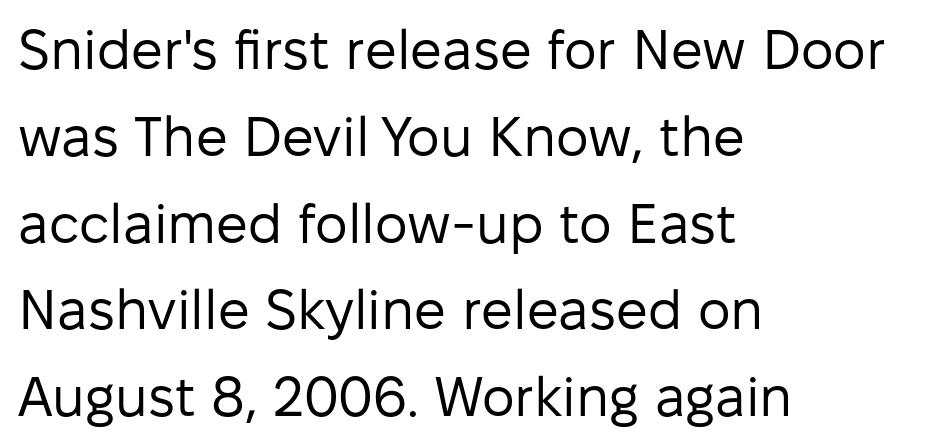
{"serif": "no", "italic": "no", "bold": "no", "weight": "regular", "width": "normal", "stroke_contrast": "low", "x_height": "medium", "monospaced": "no", "underline": "no", "align": "left", "line_spacing": "normal", "line_spacing_ratio": 1.55, "letter_spacing": "normal", "letter_spacing_em": 0.0, "glyph_px": 56}
